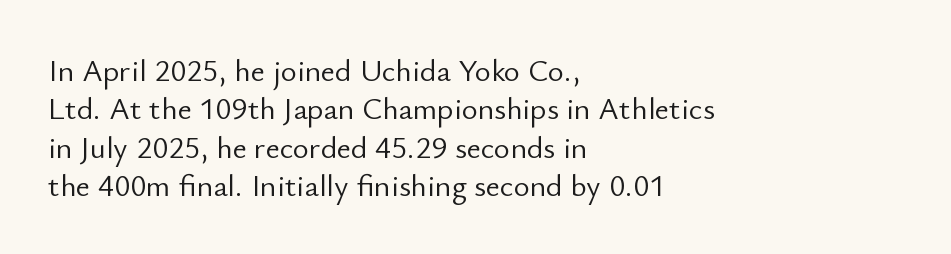
{"serif": "no", "italic": "no", "bold": "no", "weight": "light", "width": "normal", "stroke_contrast": "low", "x_height": "small", "monospaced": "no", "underline": "no", "align": "left", "line_spacing_ratio": 1.24, "letter_spacing": "normal", "letter_spacing_em": 0.0, "glyph_px": 31}
